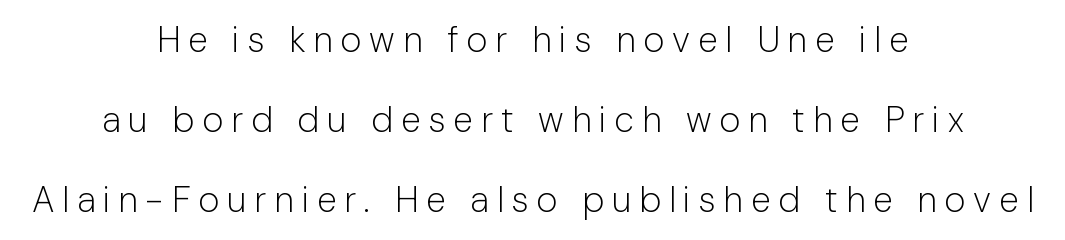
Substantial extra tracking has been applied to these lines. The strokes carry an ordinary text weight at most. The characters display no serif detailing; their extremities are plain. A typesetter would call this proportional, since set widths differ per character.
